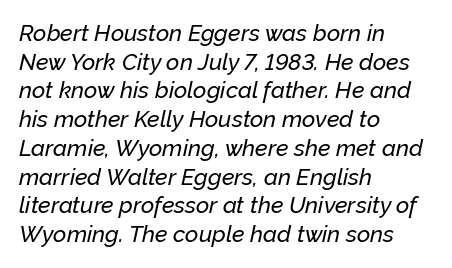
{"italic": "yes", "lean": "right", "slant_degrees": 12, "underline": "no", "align": "left", "line_spacing": "normal", "line_spacing_ratio": 1.25, "letter_spacing": "normal", "letter_spacing_em": 0.0, "glyph_px": 23}
